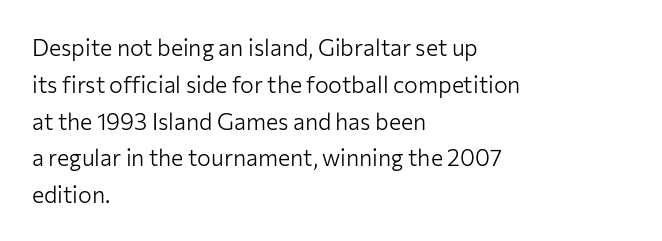
Q: Is the text bold? A: No.
Q: Is the text italic (slanted)? A: No, it is upright.
Q: Is the text underlined? A: No.
Q: How is the paragraph aligned? A: Left-aligned.
Q: Is the spacing between letters normal or unusually wide? A: Normal.
Q: Is the spacing between lines tight, normal or loose? A: Normal.
